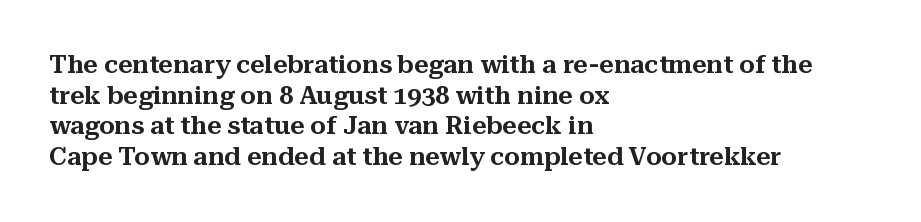
The image shows 25 px text type, upright; set left-aligned, line spacing 1.23x, normal letter spacing, not underlined.
